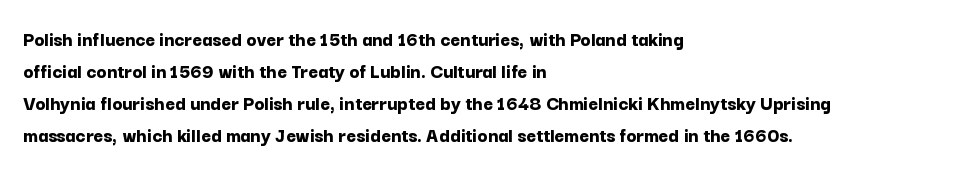
The type sits square on the baseline with zero lean. Summary of weight: heavy, a full bold. Interline gaps are of average width in this sample. The type is set solid horizontally, with unmodified tracking. Underline: absent.
